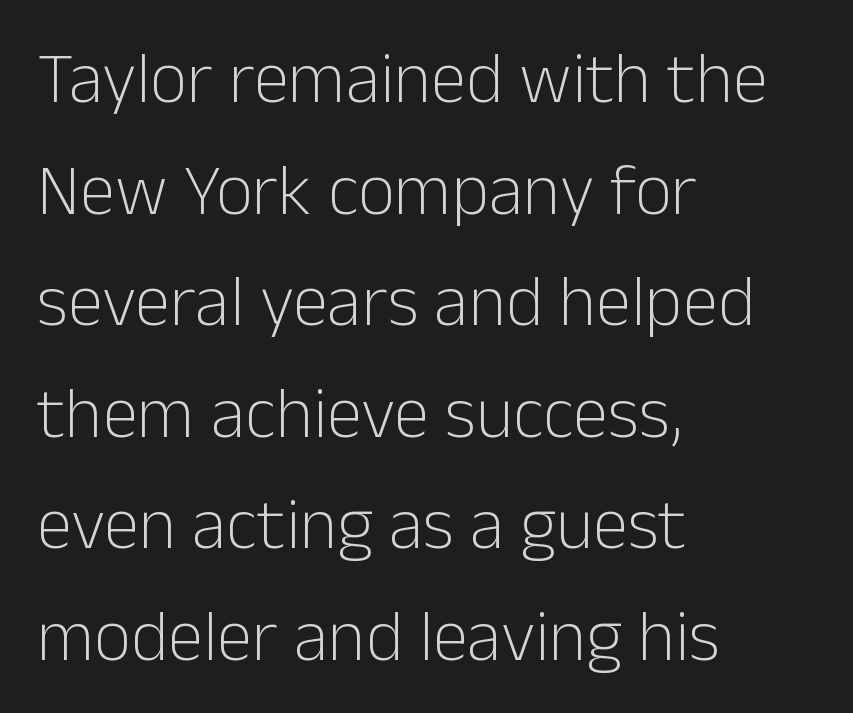
Q: Is the text bold? A: No.
Q: Is the text italic (slanted)? A: No, it is upright.
Q: Is the typeface a serif or a sans-serif typeface? A: Sans-serif.
Q: Is the text underlined? A: No.
Q: How is the paragraph aligned? A: Left-aligned.
Q: Is the spacing between letters normal or unusually wide? A: Normal.
Q: Is the spacing between lines tight, normal or loose? A: Normal.
Q: Width (condensed, normal, or wide)? A: Normal.
Q: Stroke contrast? A: Low.
Q: x-height? A: Medium.
Q: Monospaced? A: No.
